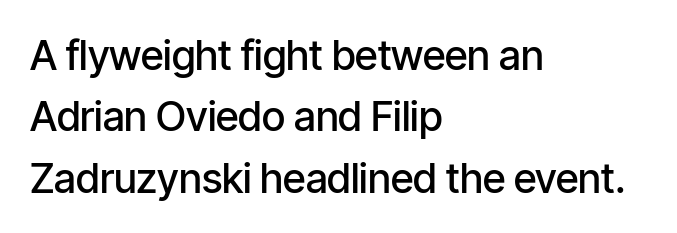
{"serif": "no", "italic": "no", "bold": "semi", "weight": "semibold", "width": "condensed", "stroke_contrast": "low", "x_height": "medium", "monospaced": "no", "underline": "no", "align": "left", "line_spacing": "normal", "line_spacing_ratio": 1.5, "letter_spacing": "normal", "letter_spacing_em": 0.0, "glyph_px": 41}
